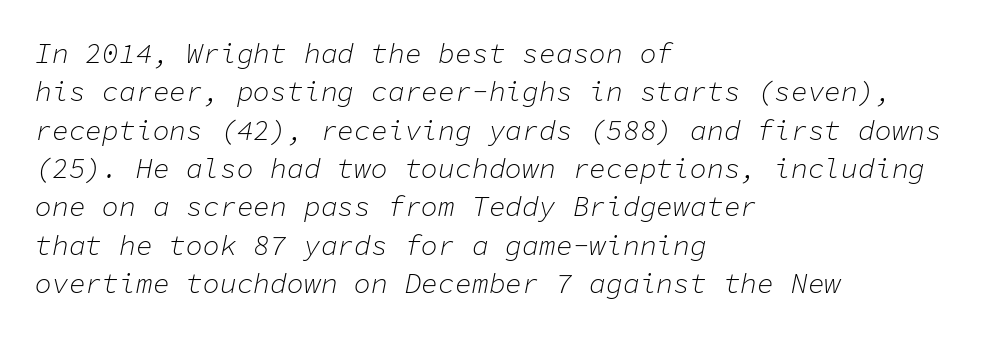
{"italic": "yes", "lean": "right", "slant_degrees": 11, "bold": "no", "weight": "light", "width": "normal", "stroke_contrast": "low", "x_height": "medium", "monospaced": "yes", "underline": "no", "align": "left", "line_spacing": "normal", "line_spacing_ratio": 1.37, "letter_spacing": "normal", "letter_spacing_em": 0.0, "glyph_px": 28}
